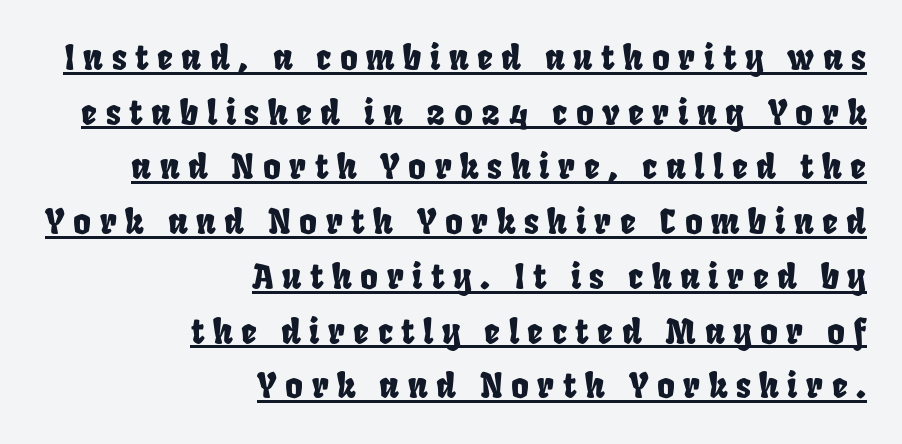
Q: Is the typeface a serif or a sans-serif typeface? A: Sans-serif.
Q: Is the text underlined? A: Yes.
Q: How is the paragraph aligned? A: Right-aligned.
Q: Is the spacing between letters normal or unusually wide? A: Unusually wide.
Q: Is the spacing between lines tight, normal or loose? A: Normal.
Q: Width (condensed, normal, or wide)? A: Condensed.
Q: Stroke contrast? A: Low.
Q: x-height? A: Large.
Q: Monospaced? A: No.
